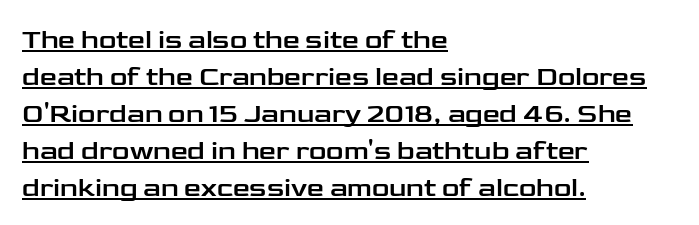
Here the glyphs are tracked normally, forming tight word shapes. Every word sits above its own underline. In terms of posture, this sample is upright. A typesetter would call this leading conventional body-copy spacing.
